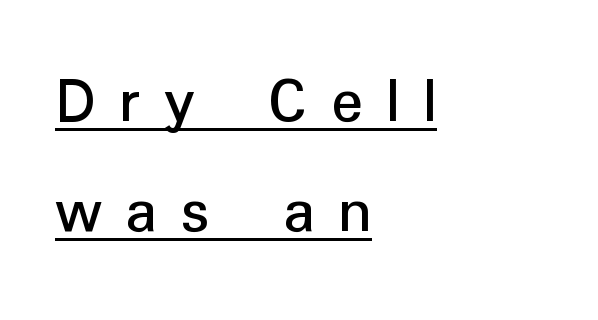
Does the leading feel generous? No, just average. The letters stand upright; this is a roman face. The face used here appears with an underline applied. The rendering shows plain stroke endings on the letterforms — a sans-serif design.
